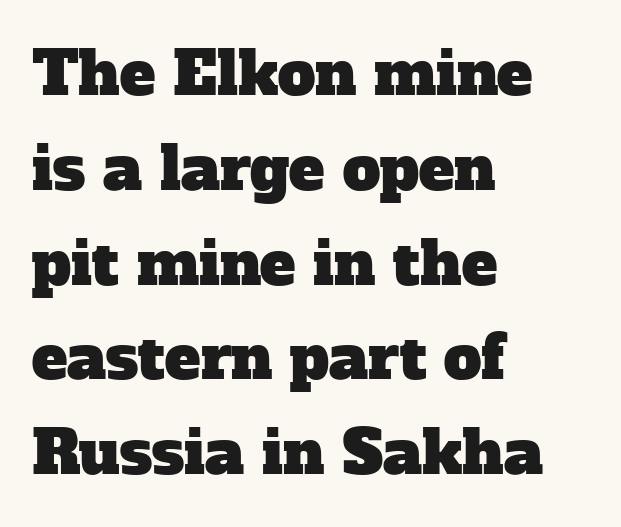
{"serif": "yes", "width": "normal", "stroke_contrast": "low", "x_height": "medium", "monospaced": "no", "underline": "no", "align": "left", "line_spacing": "normal", "line_spacing_ratio": 1.58, "letter_spacing": "normal", "letter_spacing_em": 0.0, "glyph_px": 60}
